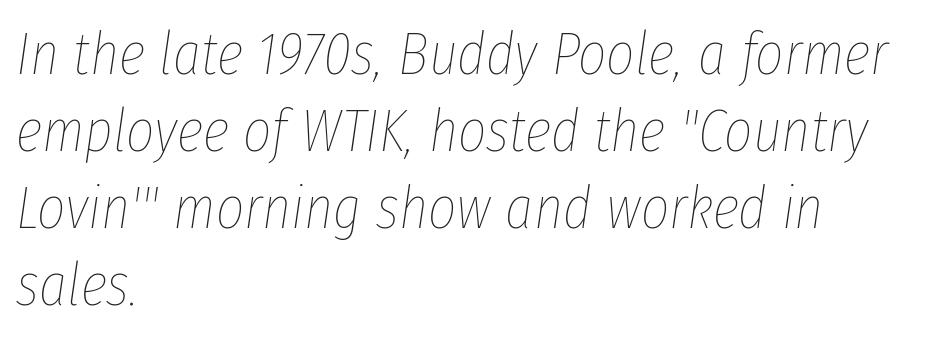
{"italic": "yes", "lean": "right", "slant_degrees": 8, "bold": "no", "weight": "thin", "width": "condensed", "stroke_contrast": "low", "x_height": "medium", "monospaced": "no", "underline": "no", "align": "left", "line_spacing": "normal", "line_spacing_ratio": 1.26, "letter_spacing": "normal", "letter_spacing_em": 0.0, "glyph_px": 61}
